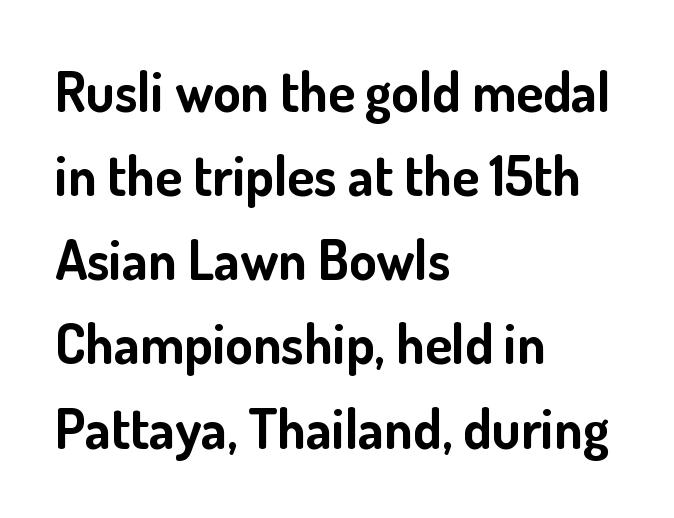
{"serif": "no", "italic": "no", "bold": "yes", "weight": "bold", "width": "normal", "stroke_contrast": "low", "x_height": "small", "monospaced": "no", "underline": "no", "align": "left", "line_spacing": "normal", "line_spacing_ratio": 1.53, "letter_spacing": "normal", "letter_spacing_em": 0.0, "glyph_px": 55}
